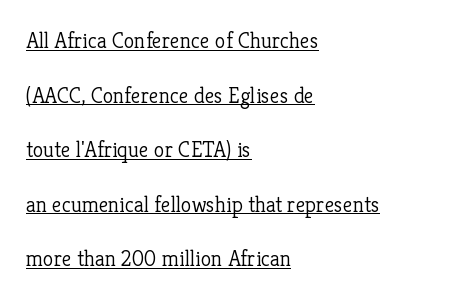
{"italic": "no", "bold": "no", "underline": "yes", "align": "left", "line_spacing": "loose", "line_spacing_ratio": 2.48, "letter_spacing": "normal", "letter_spacing_em": 0.0, "glyph_px": 22}
